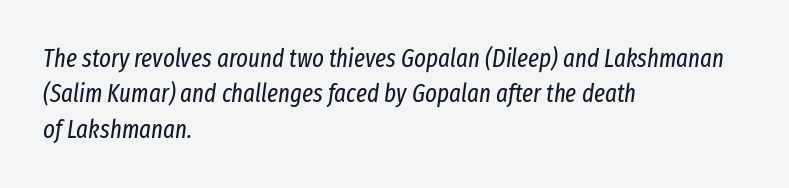
{"italic": "yes", "lean": "right", "slant_degrees": 8, "bold": "no", "underline": "no", "align": "left", "line_spacing": "normal", "line_spacing_ratio": 1.42, "letter_spacing": "normal", "letter_spacing_em": 0.0, "glyph_px": 25}
